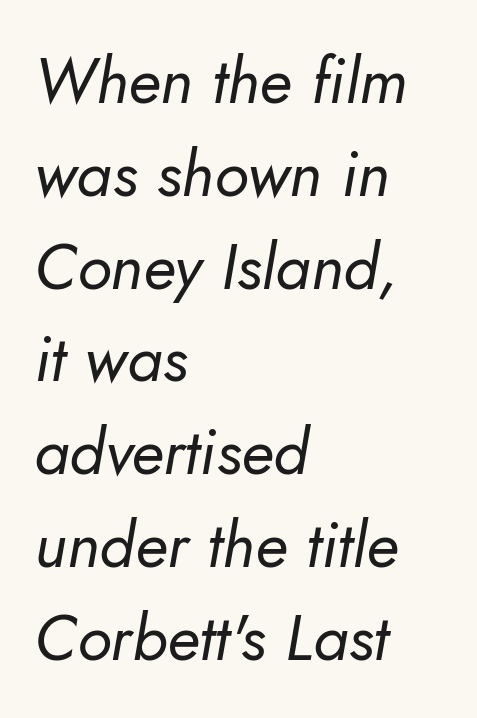
The passage shown is typed in a proportional face where columns would drift. This sample uses an oblique cut, with every glyph tilted off the vertical. The passage shown stacks its lines at a standard gap. The lines in this sample share a left origin and differ only in where they stop. What stands out about the letter spacing? Nothing — it is the standard amount.
